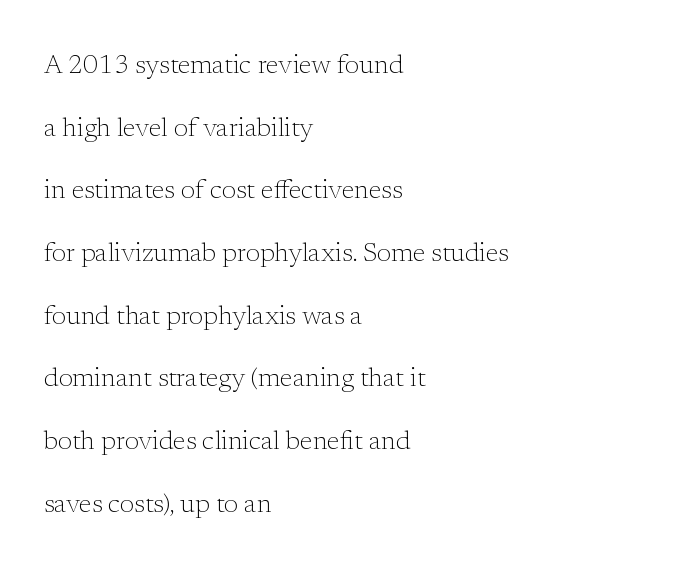
Q: Is the text bold? A: No.
Q: Is the text italic (slanted)? A: No, it is upright.
Q: Is the text underlined? A: No.
Q: How is the paragraph aligned? A: Left-aligned.
Q: Is the spacing between letters normal or unusually wide? A: Normal.
Q: Is the spacing between lines tight, normal or loose? A: Loose.
